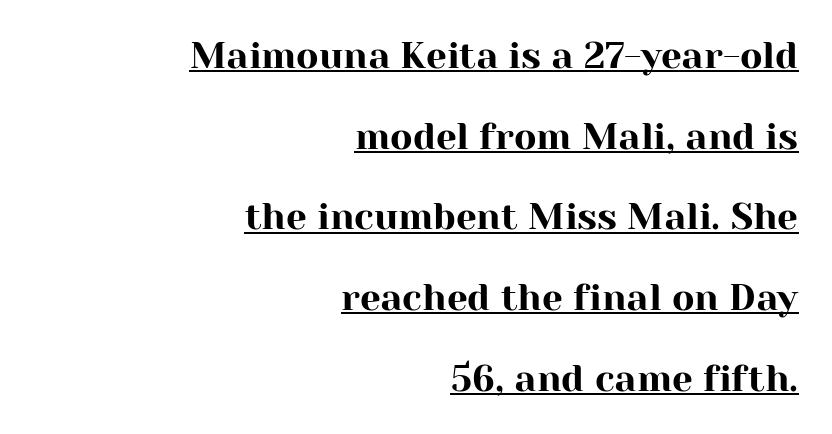
A rule runs beneath these lines of type. In terms of posture, this sample is upright. Is there much room between lines? Yes — plenty of vertical air separates them. Is this a sans? No — the strokes have serifs. Each letter keeps its own natural width here, so spacing adapts to shape. The line texture is even and compact thanks to regular tracking.
